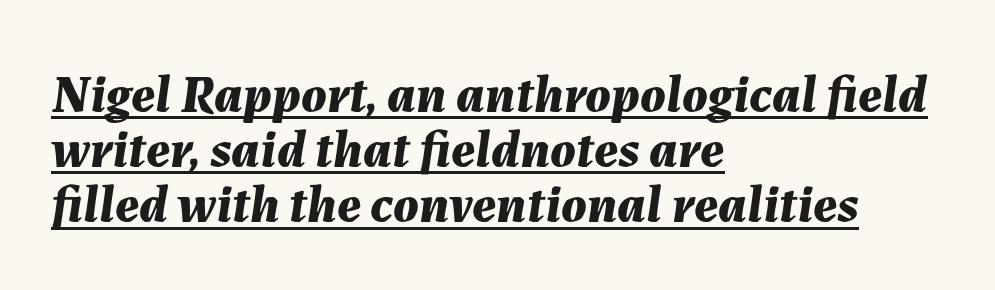
The image shows 53 px bold type, italic (leaning right); set left-aligned, tight line spacing (1.04x), normal letter spacing, underlined; medium stroke contrast and a medium x-height.
